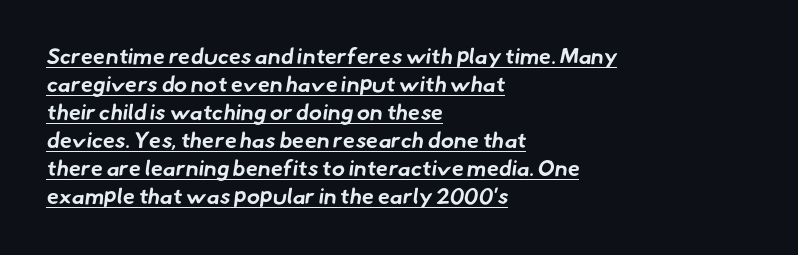
Q: Is the text bold? A: Yes.
Q: Is the text underlined? A: Yes.
Q: How is the paragraph aligned? A: Left-aligned.
Q: Is the spacing between letters normal or unusually wide? A: Normal.
Q: Is the spacing between lines tight, normal or loose? A: Normal.
